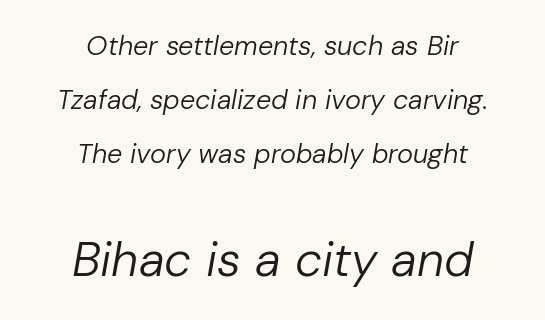
Between these two stacked blocks, the lower one wins on size. This sample is center-justified, so both line endings float freely. Loosely led — the rows are spread out. This reads as an unemphasized weight, regular at the heaviest.
